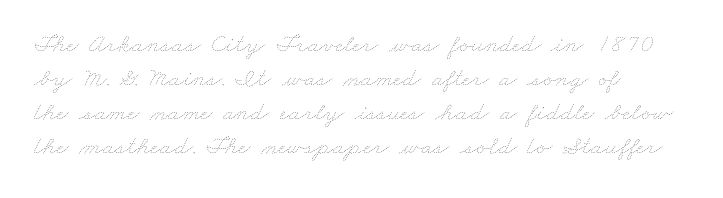
{"bold": "no", "underline": "no", "align": "left", "line_spacing": "normal", "line_spacing_ratio": 1.31, "letter_spacing": "normal", "letter_spacing_em": 0.0, "glyph_px": 26}
